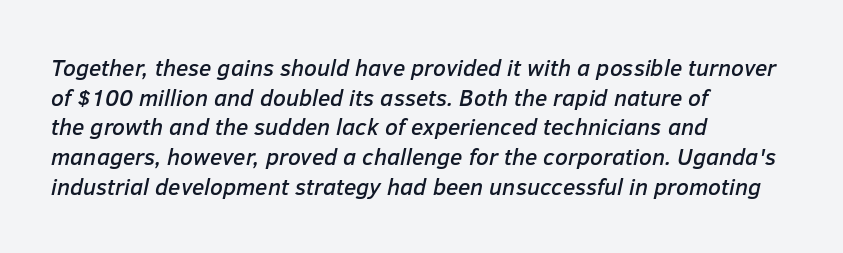
Each row of text sits above clean, open space. How are the letters spaced? Ordinarily, with no added tracking. Normally led — the rows are evenly, conventionally spaced. If you drew a line through each stem, it would be angled.
